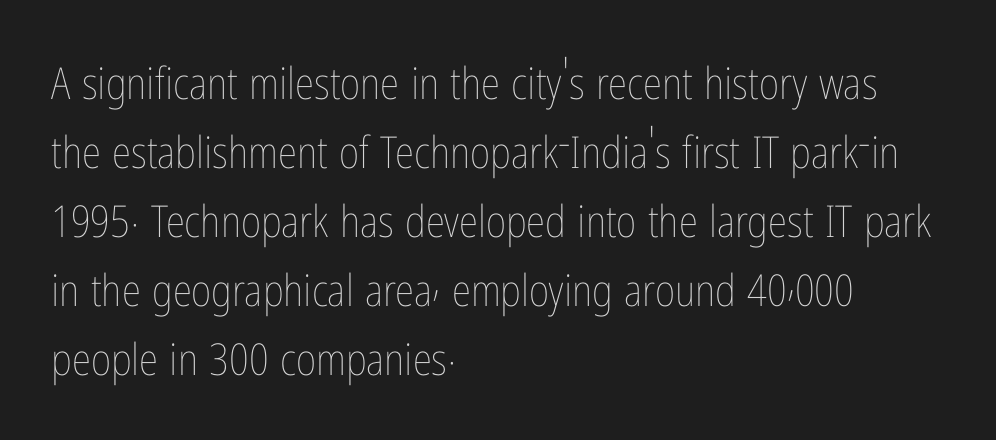
The face used here is rendered with its standard letterfit. Unlike italic type, these characters show no tilt at all. The passage is arranged the way most books set body copy — flush left. Here the designer chose a conventional face with non-uniform glyph widths.
